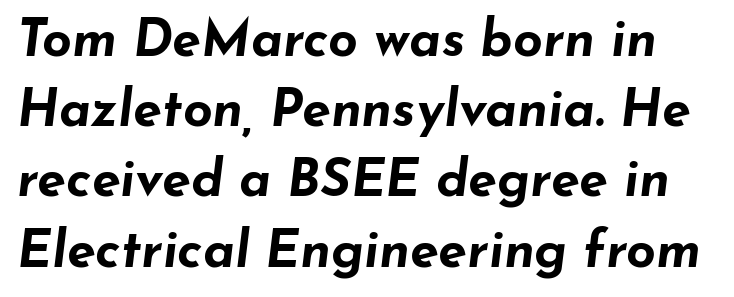
{"italic": "yes", "lean": "right", "slant_degrees": 7, "bold": "yes", "weight": "bold", "width": "wide", "stroke_contrast": "low", "x_height": "small", "monospaced": "no", "underline": "no", "line_spacing": "normal", "line_spacing_ratio": 1.35, "letter_spacing": "normal", "letter_spacing_em": 0.0, "glyph_px": 52}
